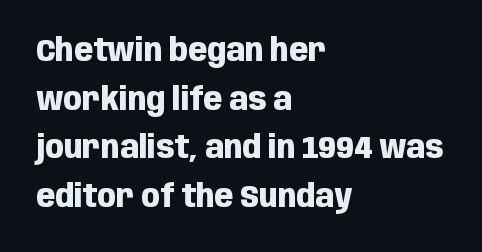
Spacing verdict: proportional, widths tailored to each character. What kind of face is this? One without serifs — a sans. A dark, heavy texture on the line: the type is bold. Vertically, the passage feels balanced, rows spaced as you'd expect. Layout note: lines flush left. Every character sits straight up, as roman type does.
